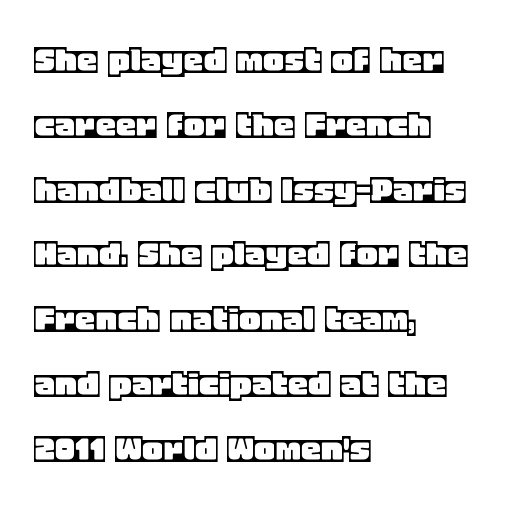
Style check: upright. Honestly, the row spacing looks completely unremarkable. This sample has the flowing, uneven cadence of proportional lettering. Is the letter spacing exaggerated? No — it looks like the ordinary default.
